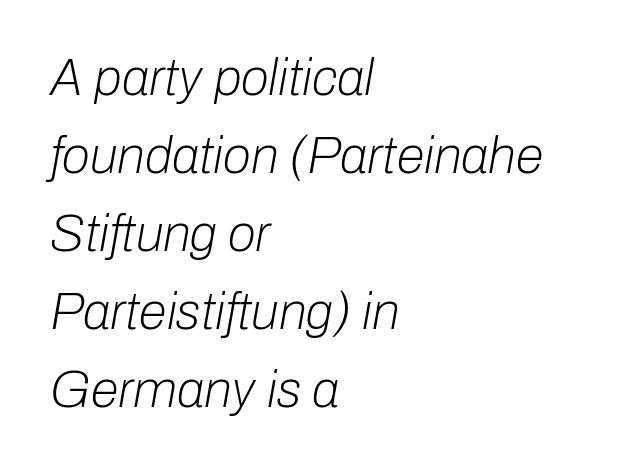
Q: Is the text bold? A: No.
Q: Is the text italic (slanted)? A: Yes, it leans right by about 10 degrees.
Q: Is the text underlined? A: No.
Q: How is the paragraph aligned? A: Left-aligned.
Q: Is the spacing between letters normal or unusually wide? A: Normal.
Q: Is the spacing between lines tight, normal or loose? A: Normal.
Q: Width (condensed, normal, or wide)? A: Normal.
Q: Stroke contrast? A: Low.
Q: x-height? A: Medium.
Q: Monospaced? A: No.
